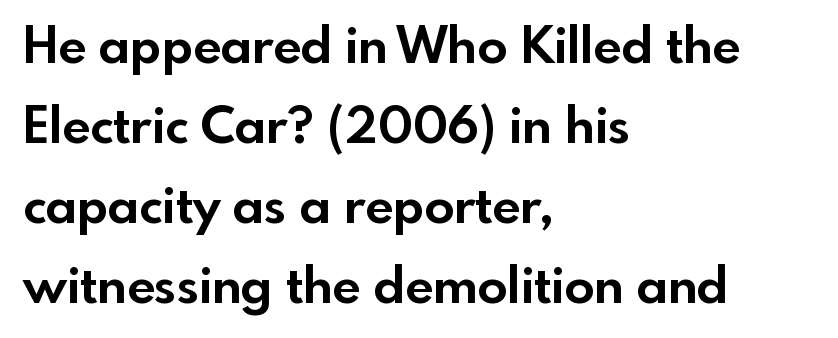
Q: Is the text bold? A: Yes.
Q: Is the text italic (slanted)? A: No, it is upright.
Q: Is the typeface a serif or a sans-serif typeface? A: Sans-serif.
Q: Is the text underlined? A: No.
Q: How is the paragraph aligned? A: Left-aligned.
Q: Is the spacing between letters normal or unusually wide? A: Normal.
Q: Is the spacing between lines tight, normal or loose? A: Normal.
Q: Width (condensed, normal, or wide)? A: Normal.
Q: x-height? A: Small.
Q: Monospaced? A: No.
